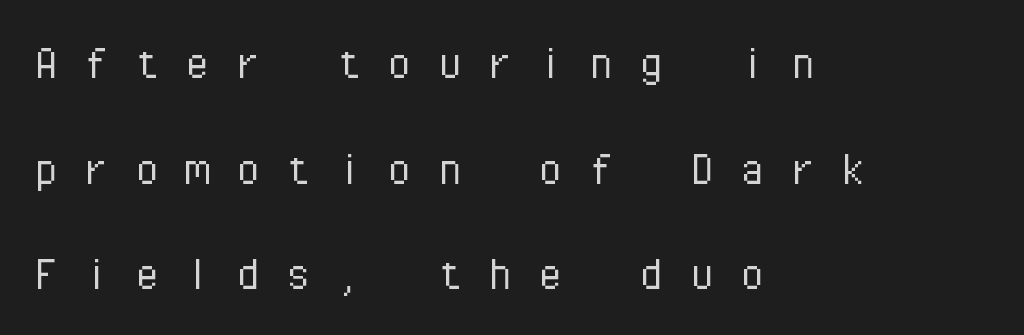
Observe the absence of serifs on each vertical stroke in this sample. The lettering holds an erect, upright posture throughout. Caption: face not bold, strokes unweighted. Line starts are locked; line ends wander. Regarding leading, the lines here are spaced well apart. Substantial extra tracking has been applied to these lines.
